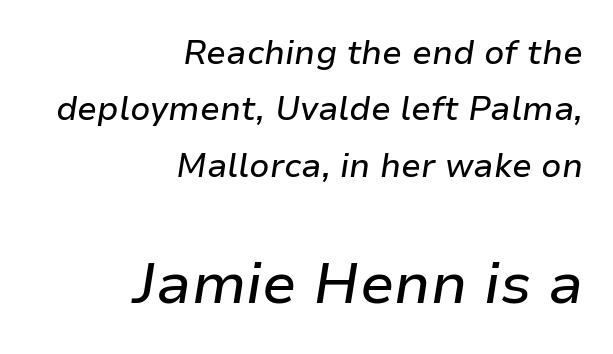
The image shows 57 px text type, italic (leaning right); set right-aligned, line spacing 1.71x, normal letter spacing, not underlined; the second (bottom) block is 1.73x larger; low stroke contrast and a medium x-height.
